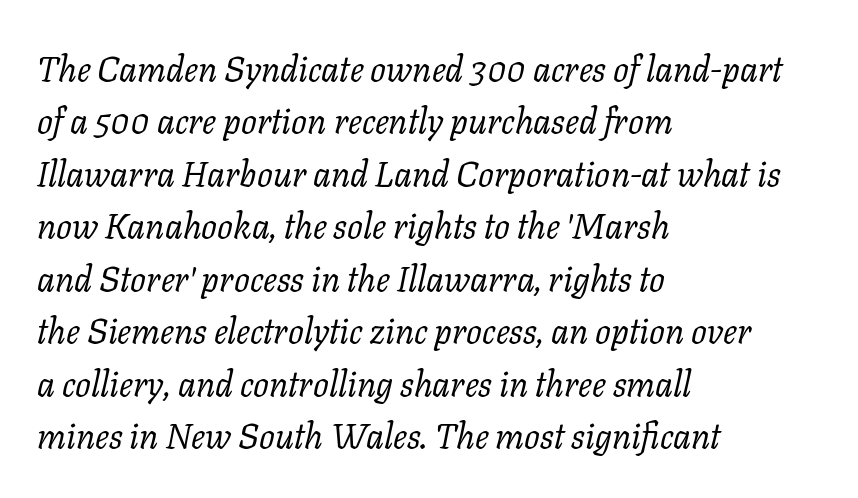
{"serif": "yes", "italic": "yes", "lean": "right", "slant_degrees": 11, "bold": "no", "weight": "regular", "width": "normal", "stroke_contrast": "low", "x_height": "medium", "monospaced": "no", "underline": "no", "align": "left", "line_spacing": "normal", "line_spacing_ratio": 1.5, "letter_spacing": "normal", "letter_spacing_em": 0.0, "glyph_px": 35}
